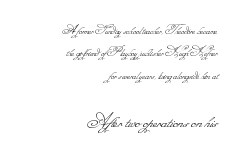
The image shows 23 px text type; set right-aligned, normal line spacing (1.6x), normal letter spacing, not underlined; the second (bottom) block is 1.64x larger.
